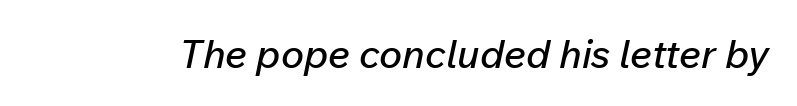
Q: Is the text italic (slanted)? A: Yes, it leans right by about 12 degrees.
Q: Is the text underlined? A: No.
Q: Is the spacing between letters normal or unusually wide? A: Normal.
Q: Width (condensed, normal, or wide)? A: Normal.
Q: Stroke contrast? A: Low.
Q: x-height? A: Medium.
Q: Monospaced? A: No.
